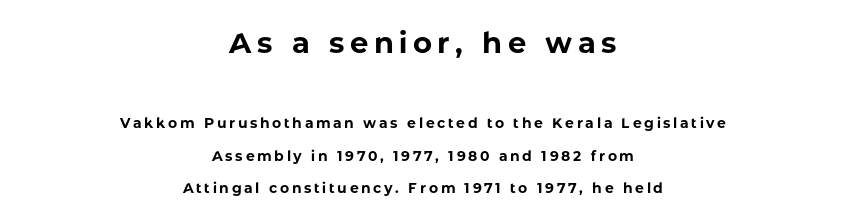
Observe the absence of serifs on each vertical stroke in this sample. The letters advance in unequal steps, a hallmark of proportional type. Notice how the passage keeps no hard edge, just a central spine. The letters stand straight up with perfectly vertical stems. Each glyph is drawn with heavy, bold strokes.
